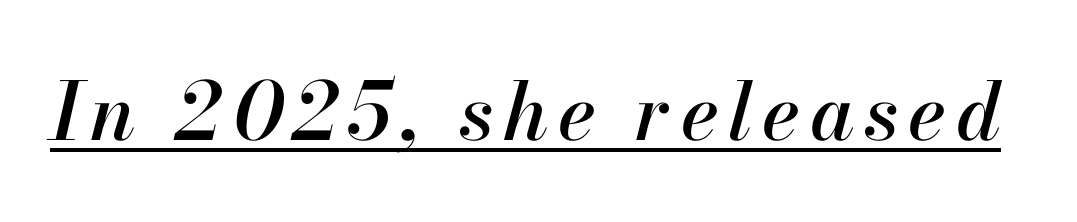
{"italic": "yes", "lean": "right", "slant_degrees": 13, "width": "normal", "stroke_contrast": "high", "x_height": "small", "monospaced": "no", "underline": "yes", "glyph_px": 80}
